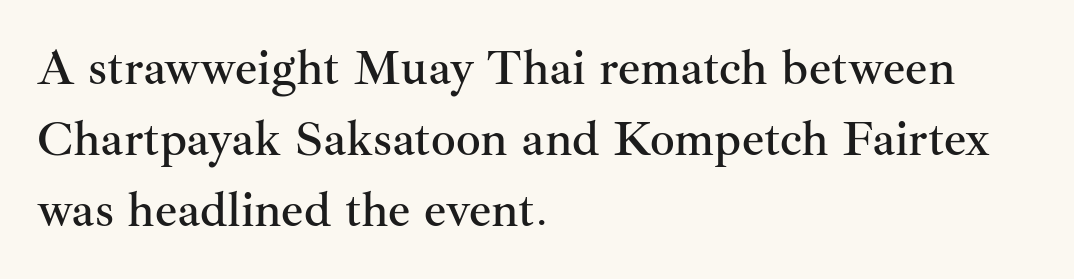
{"serif": "yes", "italic": "no", "width": "normal", "stroke_contrast": "medium", "x_height": "small", "monospaced": "no", "underline": "no", "align": "left", "line_spacing": "normal", "line_spacing_ratio": 1.45, "letter_spacing": "normal", "letter_spacing_em": 0.0, "glyph_px": 49}
